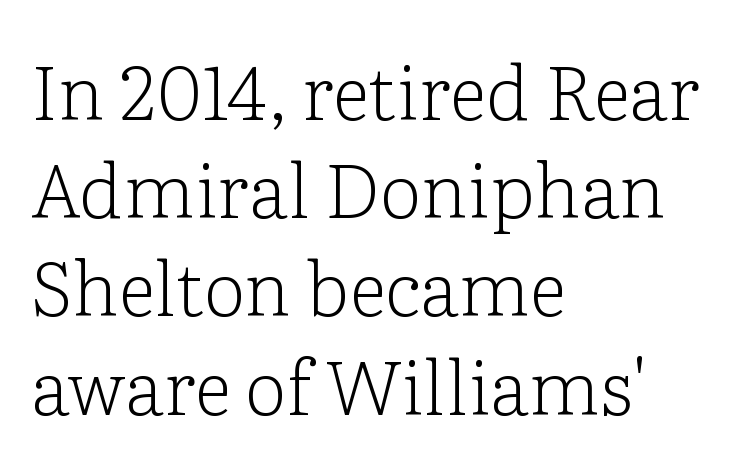
{"serif": "yes", "italic": "no", "bold": "no", "weight": "light", "width": "normal", "stroke_contrast": "low", "x_height": "medium", "monospaced": "no", "underline": "no", "align": "left", "line_spacing": "normal", "line_spacing_ratio": 1.31, "letter_spacing": "normal", "letter_spacing_em": 0.0, "glyph_px": 75}
